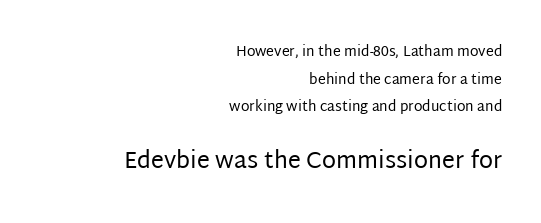
The image shows 23 px text type, upright; set right-aligned, loose line spacing (1.98x), normal letter spacing, not underlined; the second (bottom) block is 1.64x larger.
